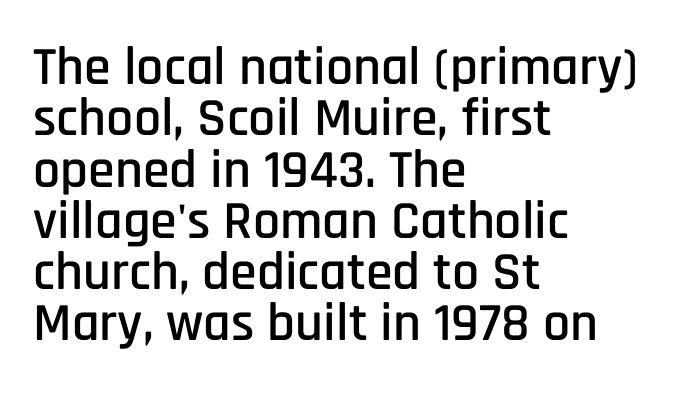
This rendering features lettering with no underline. Observe the ordinary spacing: letters are neighbours, not strangers. Notice how the passage keeps a crisp vertical edge on the left only. Ordinary non-slanted type is in use. Nothing sits at the stroke ends, so this counts as sans-serif. Here the designer chose a conventional face with non-uniform glyph widths.
